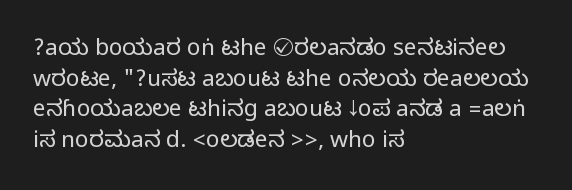
{"italic": "no", "underline": "no", "align": "left", "line_spacing": "normal", "line_spacing_ratio": 1.33, "letter_spacing": "normal", "letter_spacing_em": 0.0, "glyph_px": 23}
